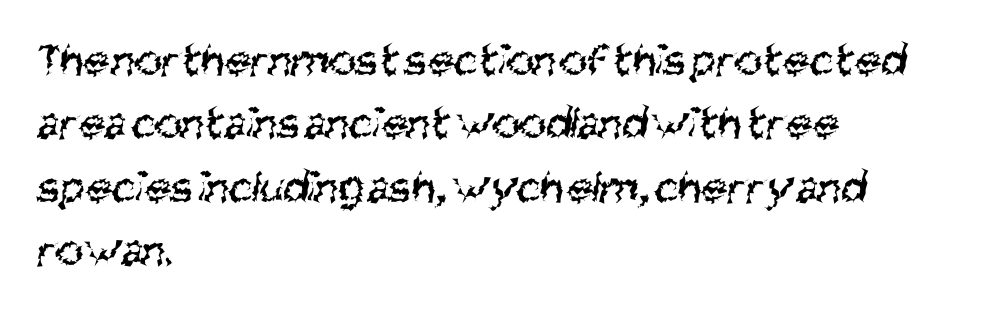
The image shows 47 px regular-weight, condensed sans-serif type; set left-aligned, normal line spacing (1.35x), normal letter spacing, not underlined; medium stroke contrast and a large x-height.
